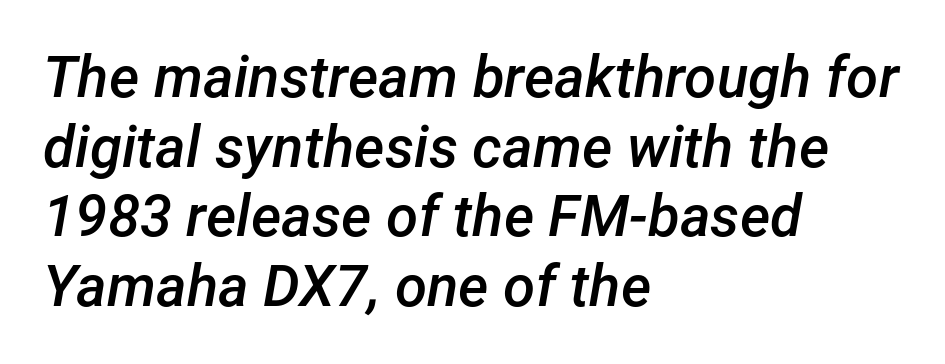
The image shows 58 px semibold type, italic (leaning right); set left-aligned, line spacing 1.2x, normal letter spacing, not underlined; low stroke contrast and a medium x-height.
